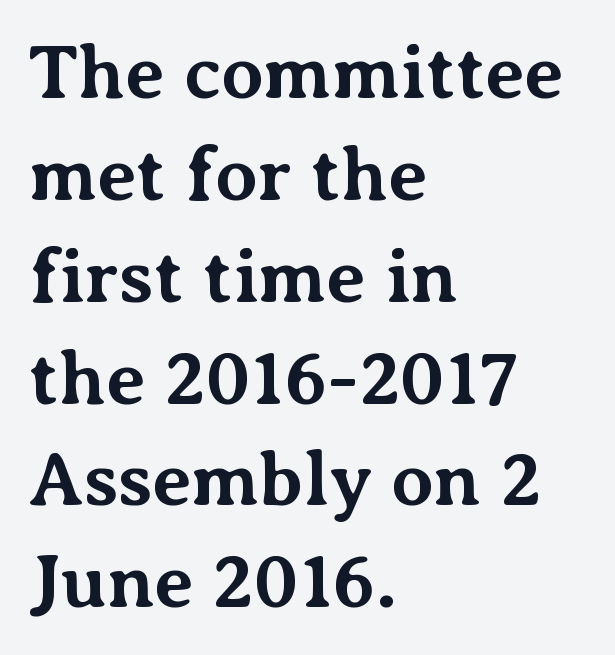
The image shows 76 px bold serif type, upright; set left-aligned, normal line spacing (1.34x), normal letter spacing, not underlined; medium stroke contrast and a medium x-height.
